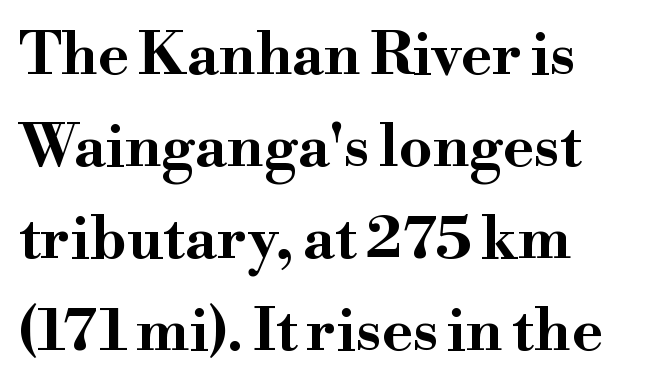
{"serif": "yes", "italic": "no", "bold": "yes", "weight": "bold", "width": "wide", "stroke_contrast": "high", "x_height": "small", "monospaced": "no", "underline": "no", "align": "left", "line_spacing": "normal", "line_spacing_ratio": 1.56, "letter_spacing": "normal", "letter_spacing_em": 0.0, "glyph_px": 59}
